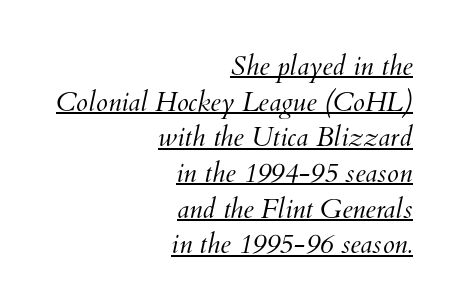
The image shows 27 px text type; set right-aligned, normal line spacing (1.32x), normal letter spacing, underlined.
